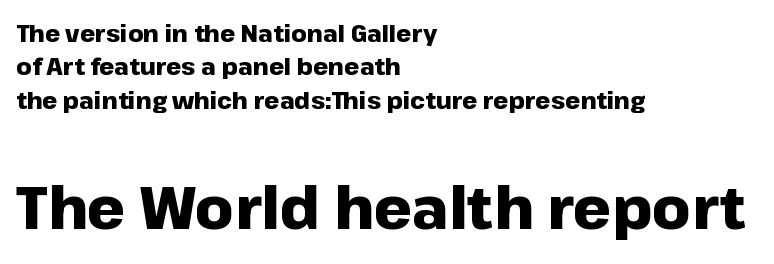
{"serif": "no", "italic": "no", "bold": "yes", "weight": "heavy", "width": "normal", "stroke_contrast": "low", "x_height": "medium", "monospaced": "no", "underline": "no", "align": "left", "line_spacing": "normal", "line_spacing_ratio": 1.39, "letter_spacing": "normal", "letter_spacing_em": 0.0, "larger_block": "second", "size_ratio": 2.5, "glyph_px": 60}
